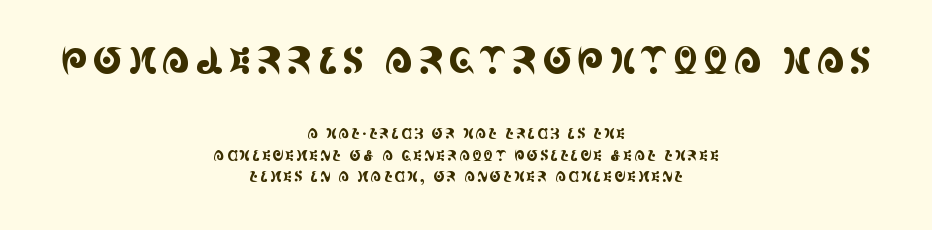
The image shows 36 px condensed serif type, upright; set centered, normal line spacing (1.54x), not underlined; the first (top) block is 2.57x larger; a large x-height.
